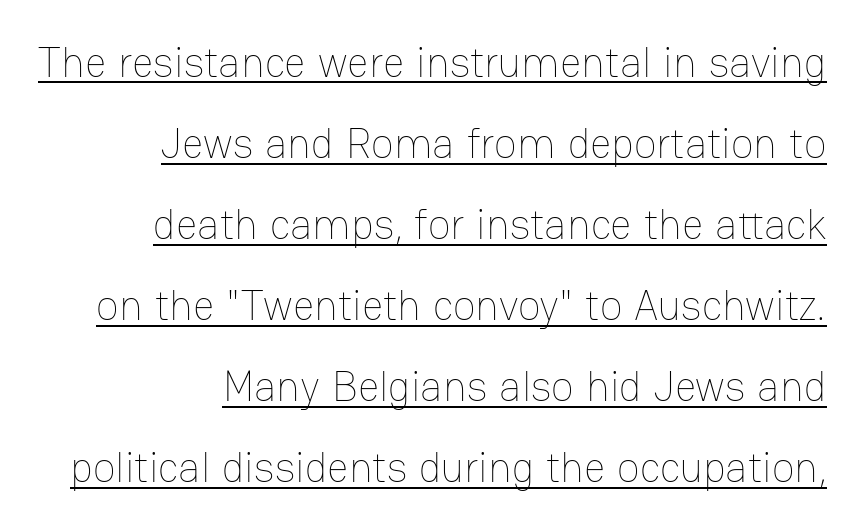
Q: Is the text bold? A: No.
Q: Is the text italic (slanted)? A: No, it is upright.
Q: Is the text underlined? A: Yes.
Q: How is the paragraph aligned? A: Right-aligned.
Q: Is the spacing between letters normal or unusually wide? A: Normal.
Q: Is the spacing between lines tight, normal or loose? A: Loose.
Q: Width (condensed, normal, or wide)? A: Normal.
Q: Stroke contrast? A: Low.
Q: x-height? A: Medium.
Q: Monospaced? A: No.
